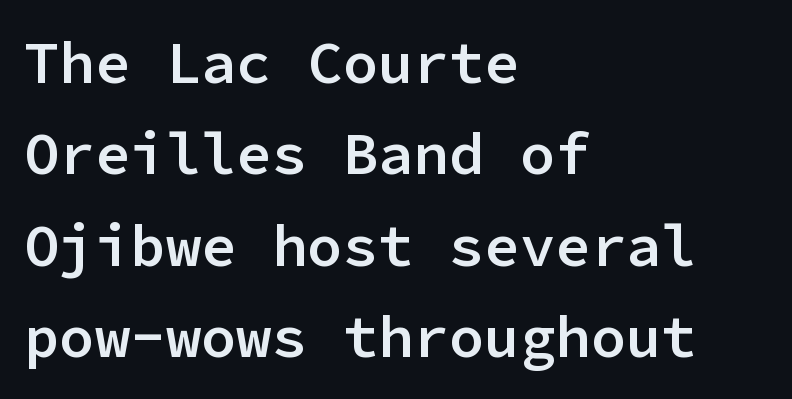
Typeset ragged right — the left edge is the straight one. No extra tracking has been applied to these lines. Examine the stroke ends and you'll find no serifs. This block has exactly the height ordinary leading produces. Ascenders rise straight up at ninety degrees.
